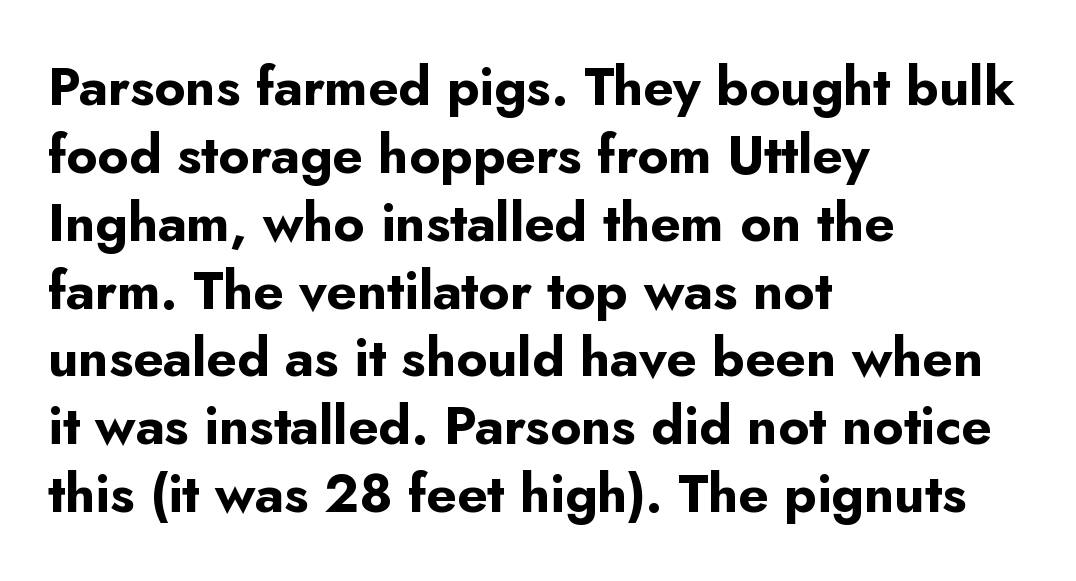
Only glyphs here, with clear space below each row. Proportional: the letters do not fall into vertical columns. Unlike a traditional serif, this face leaves its strokes unadorned. Students, note that the glyphs here touch the page at normal intervals.
